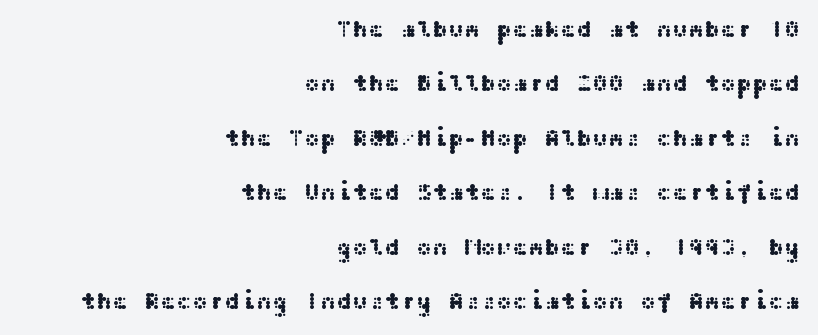
Vertical spacing — loose. These lines were composed using upright roman letters. The tracking reads as untouched default to a designer's eye. Has an underline been added? It has not.
